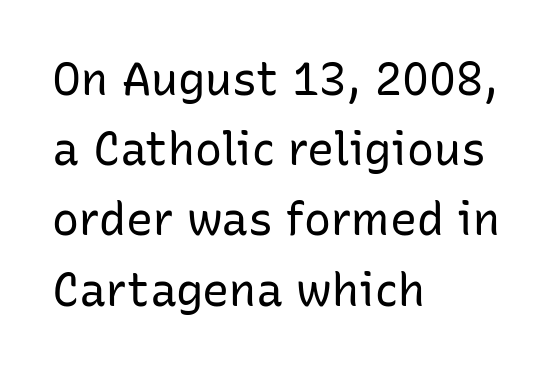
The image shows 45 px regular-weight sans-serif type, upright; set left-aligned, normal line spacing (1.56x), normal letter spacing, not underlined; low stroke contrast and a medium x-height.
